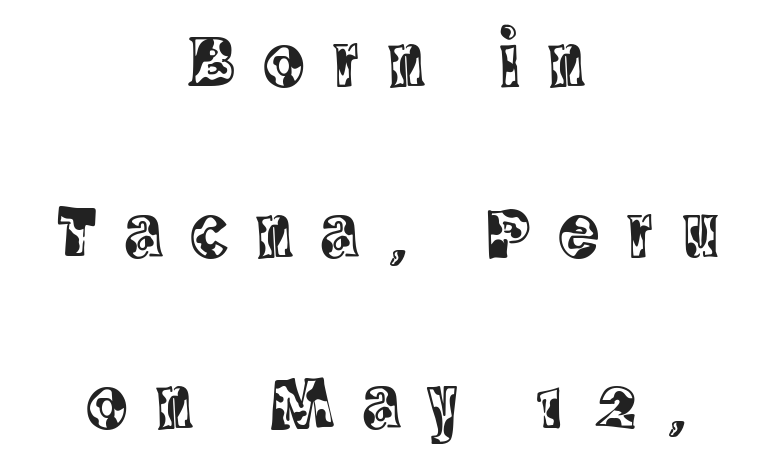
The space beneath each line is pristine and unruled. The passage shown stacks its lines with a broad gap. Character widths vary here, with narrow letters taking less room than wide ones. The text was rendered using a seriffed face with decorative stroke endings. A centered setting, common on invitations and titles, is used for this passage. Letter spacing: wide.
